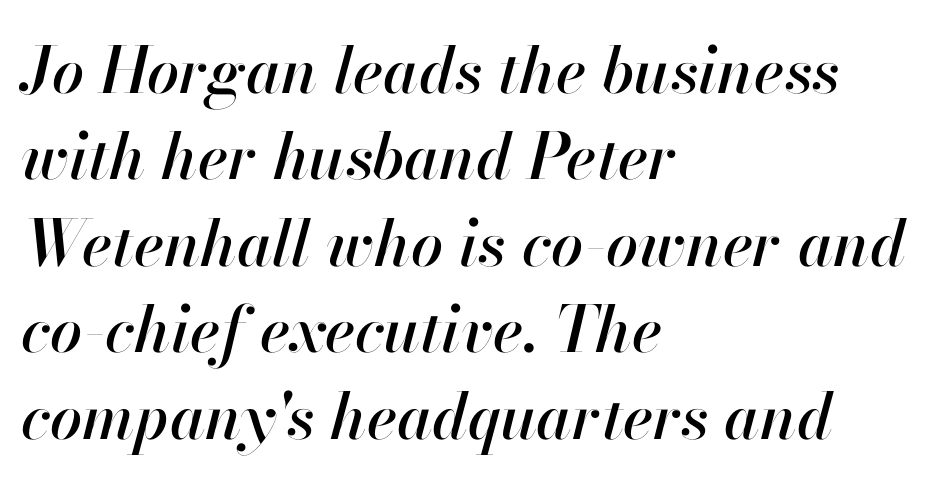
The image shows 64 px text type, italic (leaning right); set left-aligned, normal line spacing (1.35x), normal letter spacing, not underlined; high stroke contrast and a small x-height.
